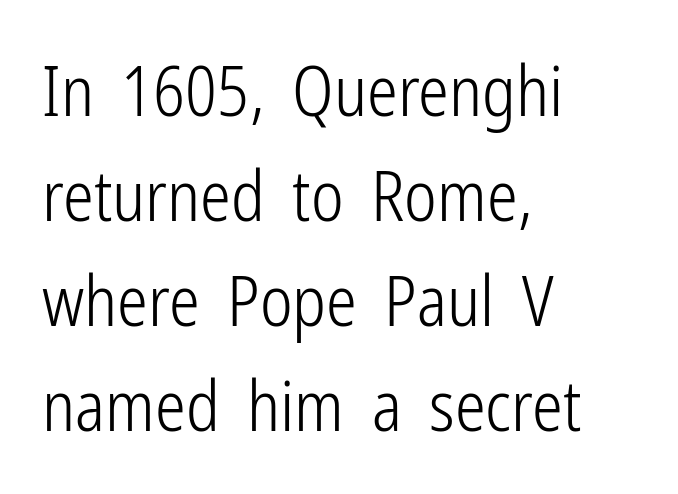
Serifs: no, the terminals of the letterforms are clean. Plain, unruled lines of type. In CSS terms this would be text-align: left. No chunkiness to these letters — they're not bold.
